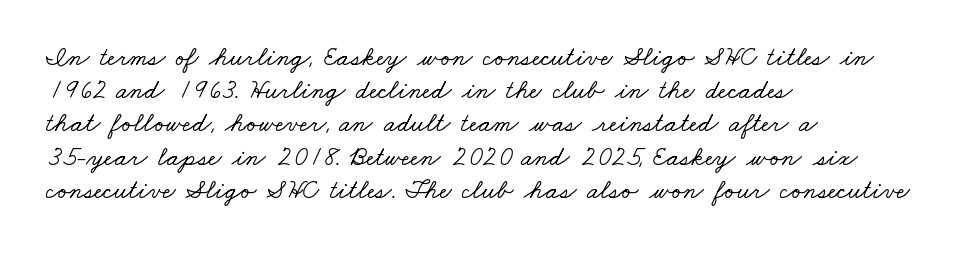
The image shows 27 px text type; set left-aligned, line spacing 1.23x, normal letter spacing, not underlined.
